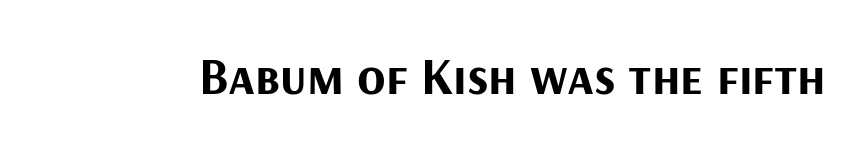
Posture: upright roman. Proportional: the letters do not fall into vertical columns. On the weight axis this lands at bold, roughly 700. The tracking reads as untouched default to a designer's eye. Nothing sits at the stroke ends, so this counts as sans-serif. The space directly below the letters is spotless.
